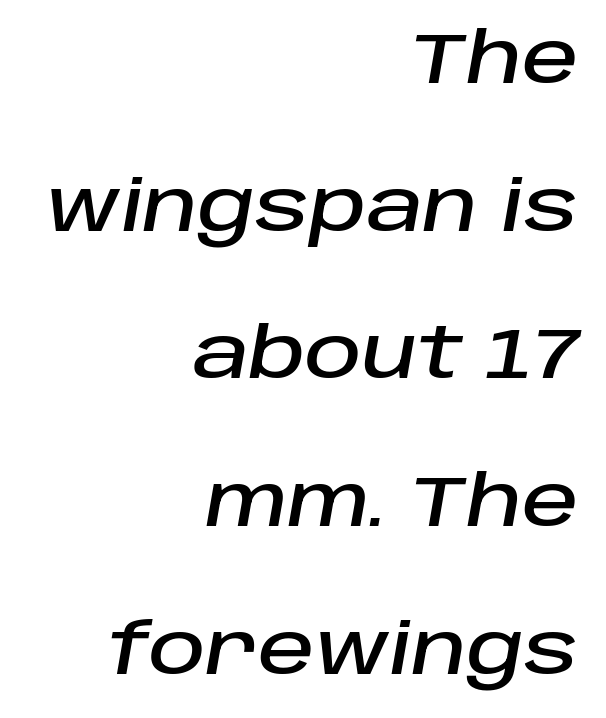
Q: Is the text italic (slanted)? A: Yes, it leans right by about 10 degrees.
Q: Is the text underlined? A: No.
Q: How is the paragraph aligned? A: Right-aligned.
Q: Is the spacing between letters normal or unusually wide? A: Normal.
Q: Is the spacing between lines tight, normal or loose? A: Loose.
Q: Width (condensed, normal, or wide)? A: Normal.
Q: Stroke contrast? A: Low.
Q: x-height? A: Large.
Q: Monospaced? A: No.
